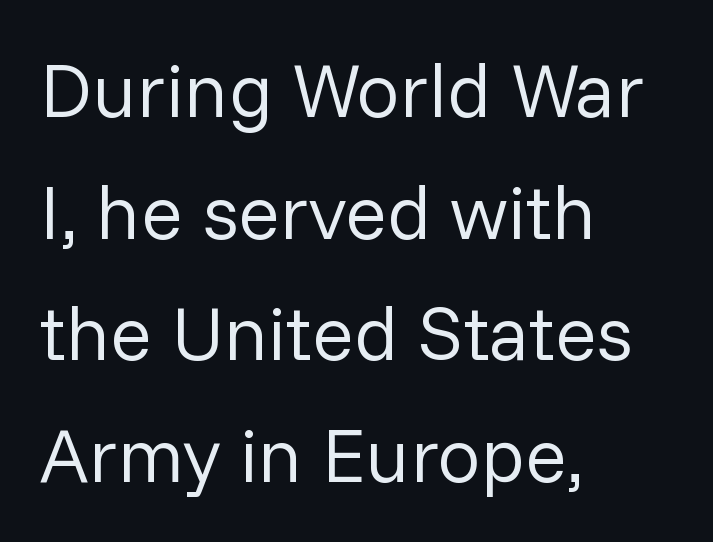
The letters stand straight up with perfectly vertical stems. The block of text has a typical density, with ordinary space between rows. Letterform terminals end flat and unadorned throughout the passage. Is the type heavy? It reads as light-to-regular instead. The line texture is even and compact thanks to regular tracking. The gap between lines stays unmarked.
